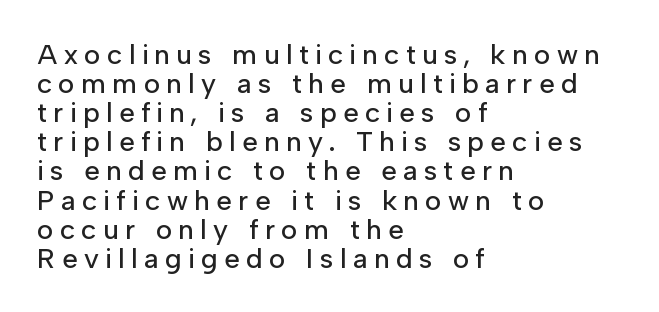
The image shows 28 px sans-serif type, upright; set left-aligned, tight line spacing (1.04x), unusually wide letter spacing (+0.23 em), not underlined; low stroke contrast and a medium x-height.
